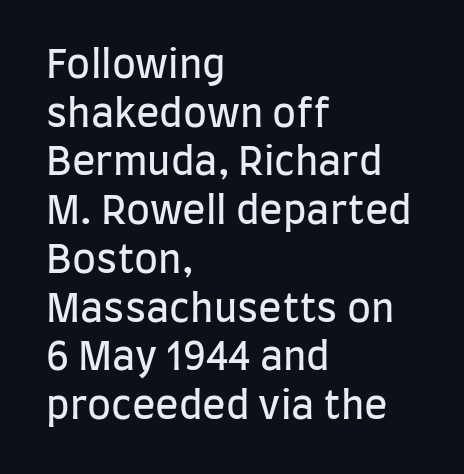
The image shows 39 px regular-weight, condensed sans-serif type, upright; set left-aligned, normal line spacing (1.25x), normal letter spacing, not underlined; low stroke contrast and a large x-height.
